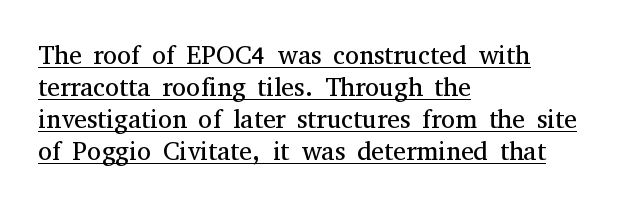
Q: Is the text bold? A: No.
Q: Is the text italic (slanted)? A: No, it is upright.
Q: Is the text underlined? A: Yes.
Q: How is the paragraph aligned? A: Left-aligned.
Q: Is the spacing between letters normal or unusually wide? A: Normal.
